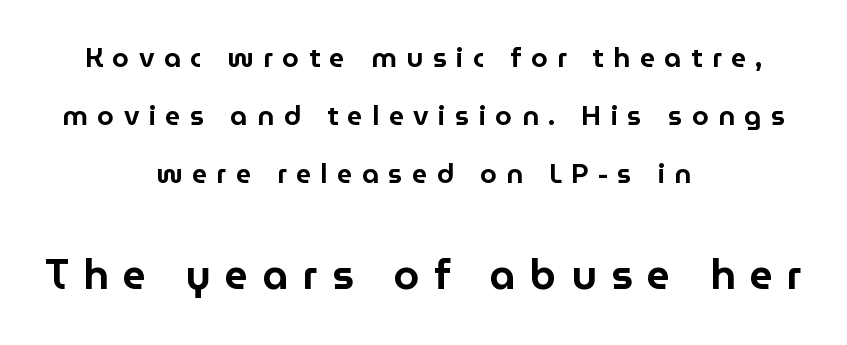
The image shows 41 px sans-serif type, upright; set centered, loose line spacing (2.14x), unusually wide letter spacing (+0.35 em), not underlined; the second (bottom) block is 1.52x larger; low stroke contrast and a medium x-height.
